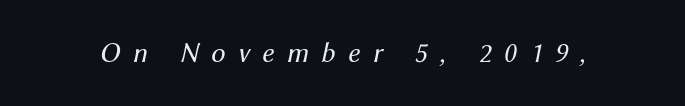
Q: Is the text bold? A: No.
Q: Is the text italic (slanted)? A: Yes, it leans right by about 12 degrees.
Q: Is the text underlined? A: No.
Q: Is the spacing between letters normal or unusually wide? A: Unusually wide.
Q: Width (condensed, normal, or wide)? A: Normal.
Q: Stroke contrast? A: Medium.
Q: x-height? A: Medium.
Q: Monospaced? A: No.
